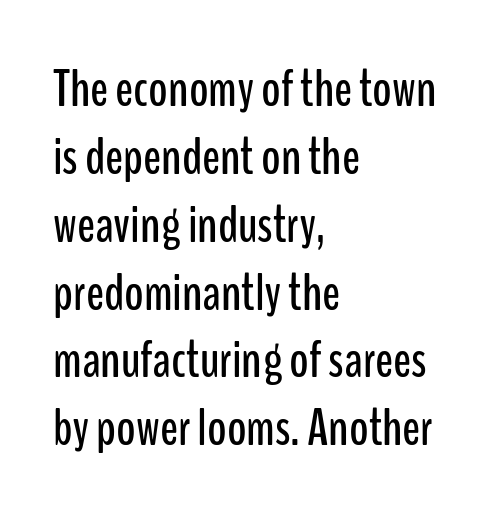
The designer went with a sans here, leaving each stem footless. Do the characters align in a grid? No, the font is proportional. Leading matches the norm, producing a regular column. The passage is arranged the way most books set body copy — flush left.
